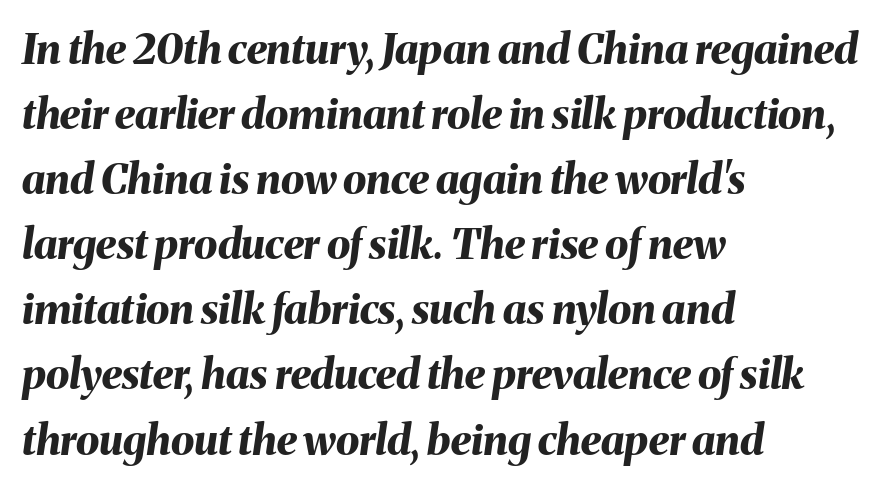
Q: Is the text bold? A: Yes.
Q: Is the text italic (slanted)? A: Yes, it leans right by about 8 degrees.
Q: Is the text underlined? A: No.
Q: How is the paragraph aligned? A: Left-aligned.
Q: Is the spacing between letters normal or unusually wide? A: Normal.
Q: Is the spacing between lines tight, normal or loose? A: Normal.
Q: Width (condensed, normal, or wide)? A: Normal.
Q: Stroke contrast? A: Medium.
Q: x-height? A: Medium.
Q: Monospaced? A: No.
